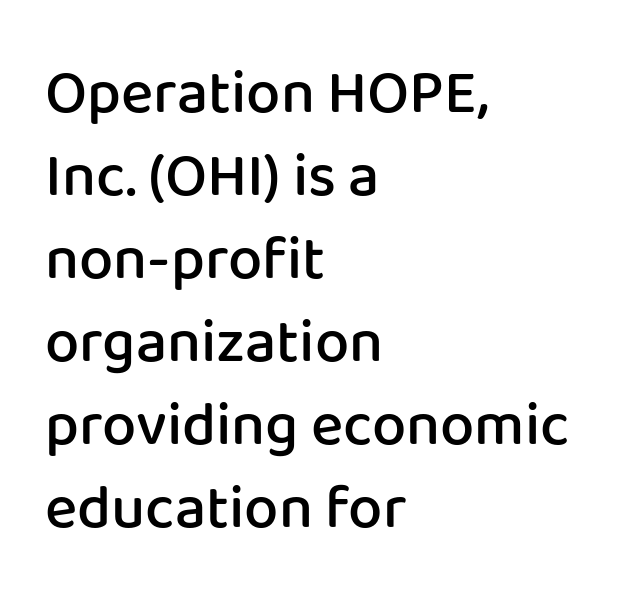
Proportional: the letters do not fall into vertical columns. Interline gaps are of average width in this sample. This is sans-serif lettering, the kind often seen on screens and signage. Each line starts at the same left margin while the right side varies. Inter-character spacing is left at the font's built-in metrics. Weight check: semibold — heavier than regular, not quite bold.
